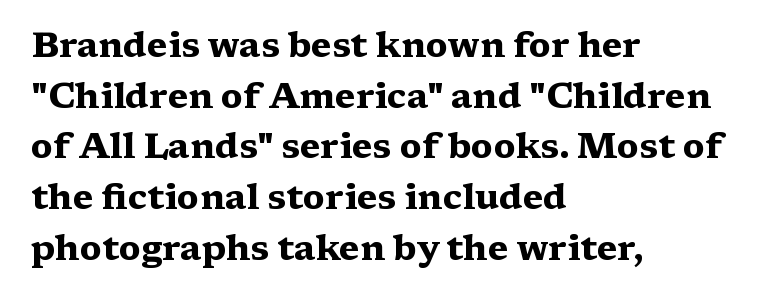
Q: Is the text bold? A: Yes.
Q: Is the text italic (slanted)? A: No, it is upright.
Q: Is the typeface a serif or a sans-serif typeface? A: Serif.
Q: Is the text underlined? A: No.
Q: How is the paragraph aligned? A: Left-aligned.
Q: Is the spacing between letters normal or unusually wide? A: Normal.
Q: Is the spacing between lines tight, normal or loose? A: Normal.
Q: Width (condensed, normal, or wide)? A: Wide.
Q: Stroke contrast? A: Medium.
Q: x-height? A: Medium.
Q: Monospaced? A: No.
